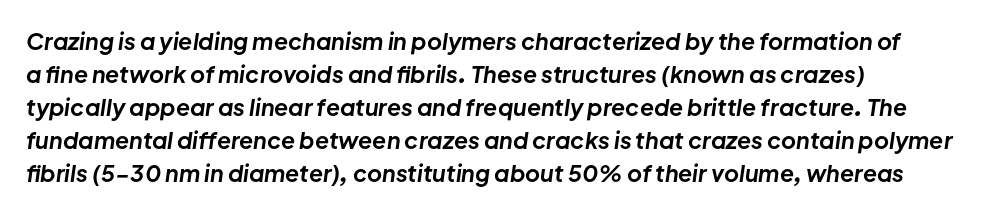
Here the glyphs are tracked normally, forming tight word shapes. Has an underline been added? It has not. Leftover space on each line is placed entirely after the last word. The strokes are fattened all the way to bold. Notice how descenders clear the ascenders below comfortably — that's standard leading.
